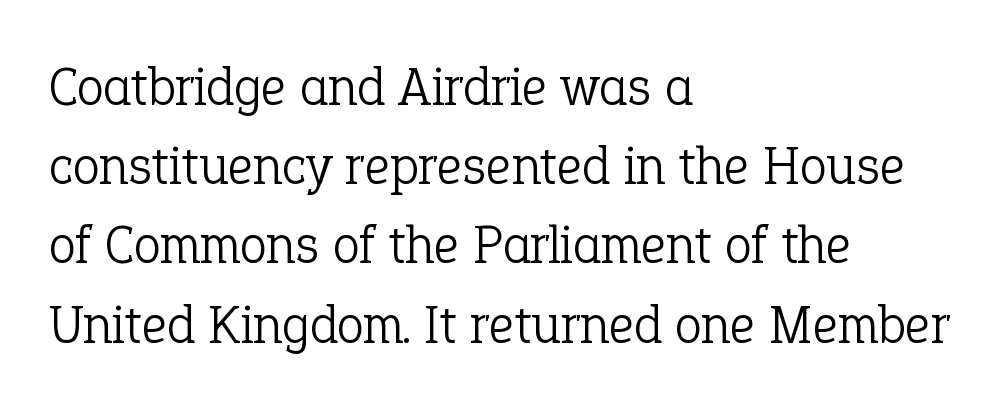
Q: Is the text bold? A: No.
Q: Is the text italic (slanted)? A: No, it is upright.
Q: Is the typeface a serif or a sans-serif typeface? A: Serif.
Q: Is the text underlined? A: No.
Q: How is the paragraph aligned? A: Left-aligned.
Q: Is the spacing between letters normal or unusually wide? A: Normal.
Q: Is the spacing between lines tight, normal or loose? A: Normal.
Q: Width (condensed, normal, or wide)? A: Normal.
Q: Stroke contrast? A: Low.
Q: x-height? A: Medium.
Q: Monospaced? A: No.
